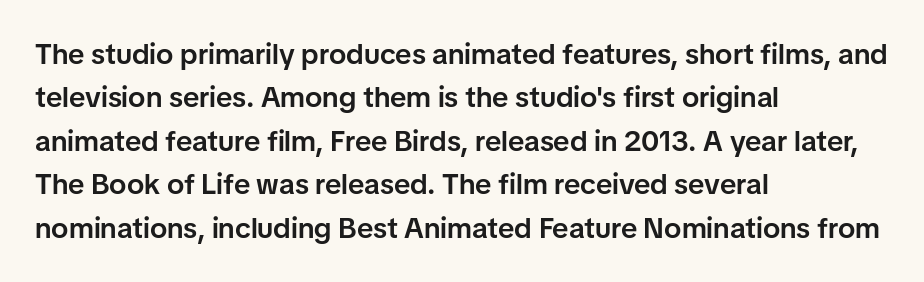
The image shows 29 px semibold sans-serif type, upright; set left-aligned, normal line spacing (1.5x), normal letter spacing, not underlined; low stroke contrast and a medium x-height.
